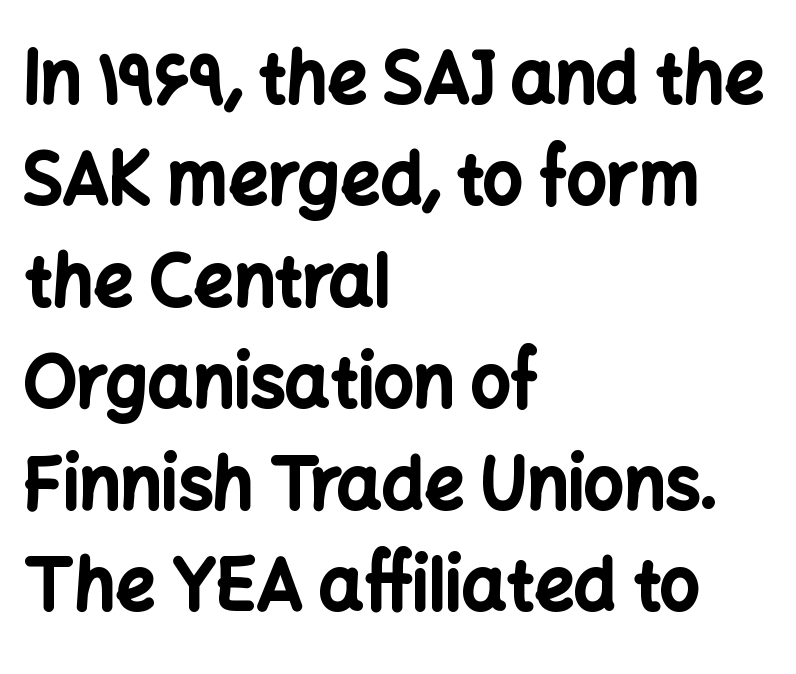
The image shows 70 px bold sans-serif type, upright; set left-aligned, normal line spacing (1.45x), normal letter spacing, not underlined; low stroke contrast and a medium x-height.
